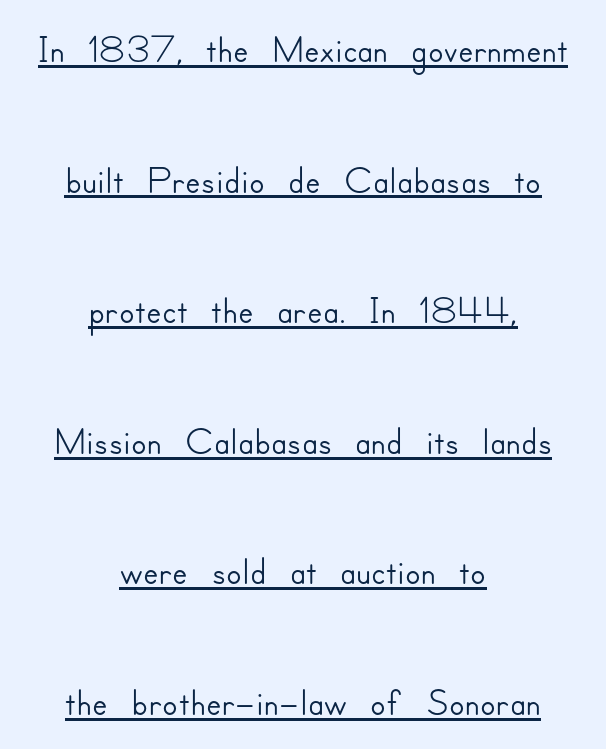
{"serif": "no", "italic": "no", "width": "normal", "stroke_contrast": "low", "x_height": "small", "monospaced": "no", "underline": "yes", "align": "center", "line_spacing": "loose", "line_spacing_ratio": 2.29, "letter_spacing": "normal", "letter_spacing_em": 0.0, "glyph_px": 57}
